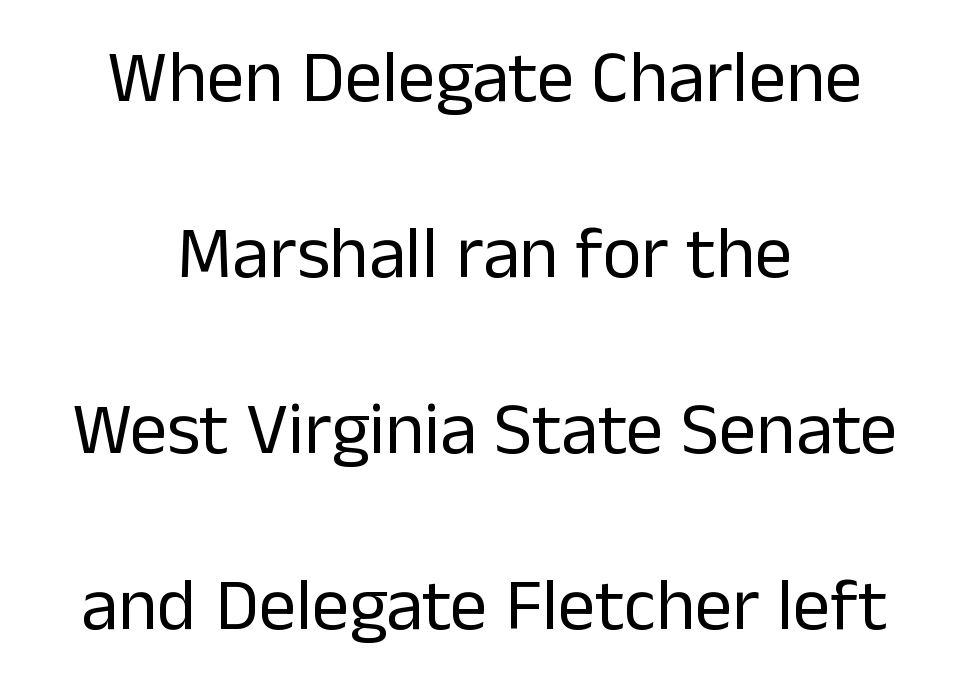
The rendering shows plain stroke endings on the letterforms — a sans-serif design. Posture: upright roman. The face looks like a standard text weight, possibly lighter. Does the leading feel generous? Absolutely, it's lavish. Check under the words: just untouched page.
